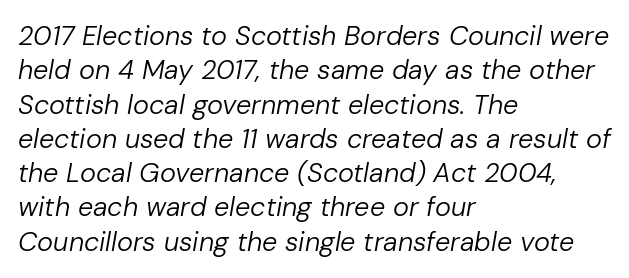
The strip under each line holds only bare page. The lines are quadded left. Italic? Definitely — the glyphs are oblique. The rendering keeps characters at their native spacing.
